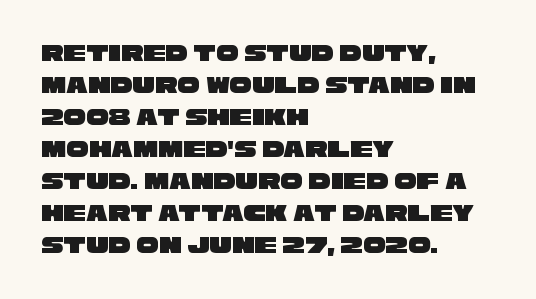
Descenders hang freely into open space. Line starts are locked; line ends wander. Characters follow at the spacing the type designer built in. A normal amount of white space separates one row of letters from the next.
